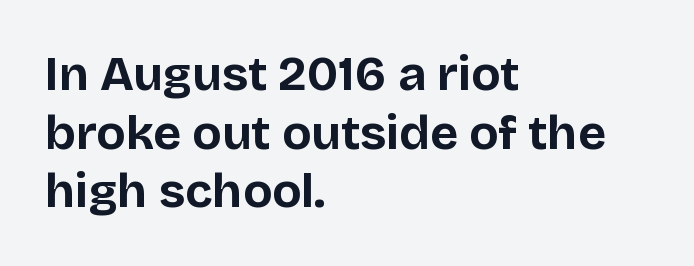
Q: Is the text bold? A: Yes.
Q: Is the text italic (slanted)? A: No, it is upright.
Q: Is the typeface a serif or a sans-serif typeface? A: Sans-serif.
Q: Is the text underlined? A: No.
Q: How is the paragraph aligned? A: Left-aligned.
Q: Is the spacing between letters normal or unusually wide? A: Normal.
Q: Width (condensed, normal, or wide)? A: Normal.
Q: Stroke contrast? A: Low.
Q: x-height? A: Large.
Q: Monospaced? A: No.
